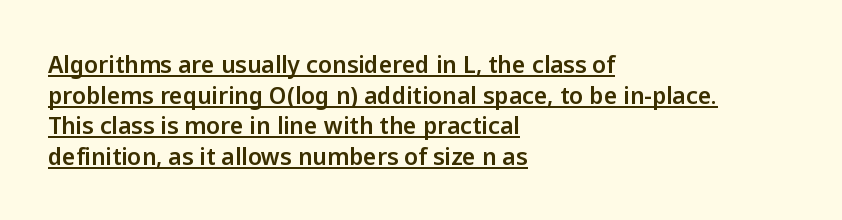
Q: Is the text italic (slanted)? A: No, it is upright.
Q: Is the text underlined? A: Yes.
Q: How is the paragraph aligned? A: Left-aligned.
Q: Is the spacing between letters normal or unusually wide? A: Normal.
Q: Is the spacing between lines tight, normal or loose? A: Normal.
